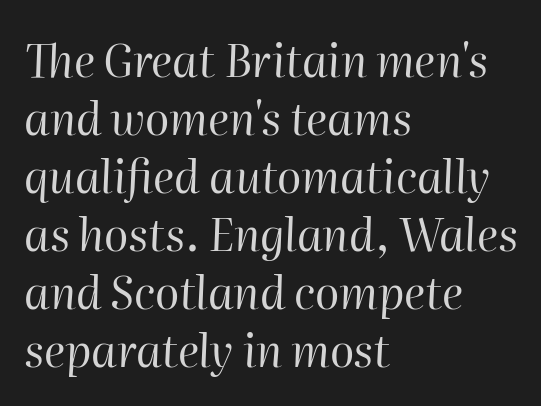
{"italic": "yes", "lean": "right", "slant_degrees": 2, "bold": "no", "weight": "regular", "width": "normal", "stroke_contrast": "high", "x_height": "medium", "monospaced": "no", "underline": "no", "align": "left", "line_spacing": "normal", "line_spacing_ratio": 1.29, "letter_spacing": "normal", "letter_spacing_em": 0.0, "glyph_px": 45}
